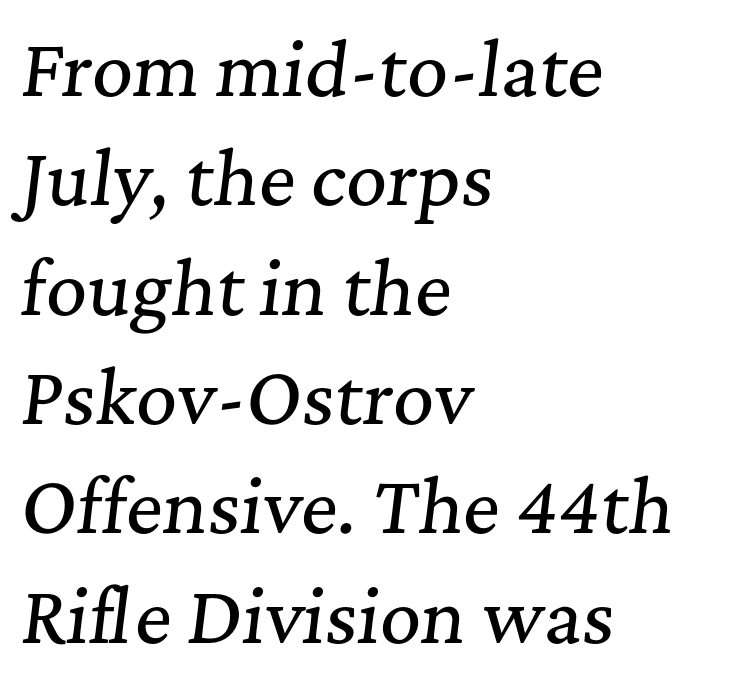
One glance says typical: line gaps are just what's usual. The glyphs in this specimen are seriffed. Is this a fixed-width face? No — the glyphs have proportional, varying widths. The specimen reads as italic at a glance. Each line starts at the same left margin while the right side varies.
